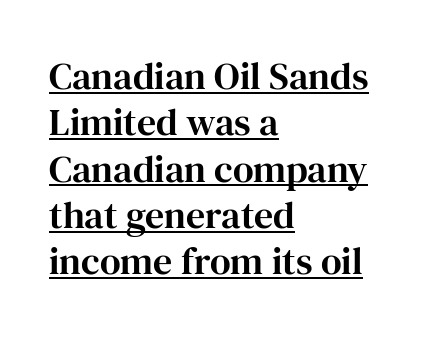
The image shows 38 px serif type, upright; set left-aligned, line spacing 1.22x, normal letter spacing, underlined; high stroke contrast and a medium x-height.
